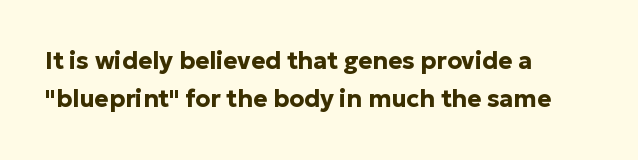
Check the space under the baseline: it is left empty. A classic flush-left, rag-right setting is used for this passage. These lines sit exactly where default settings would place them. Students, note that the glyphs here touch the page at normal intervals. The type sits square on the baseline with zero lean.
